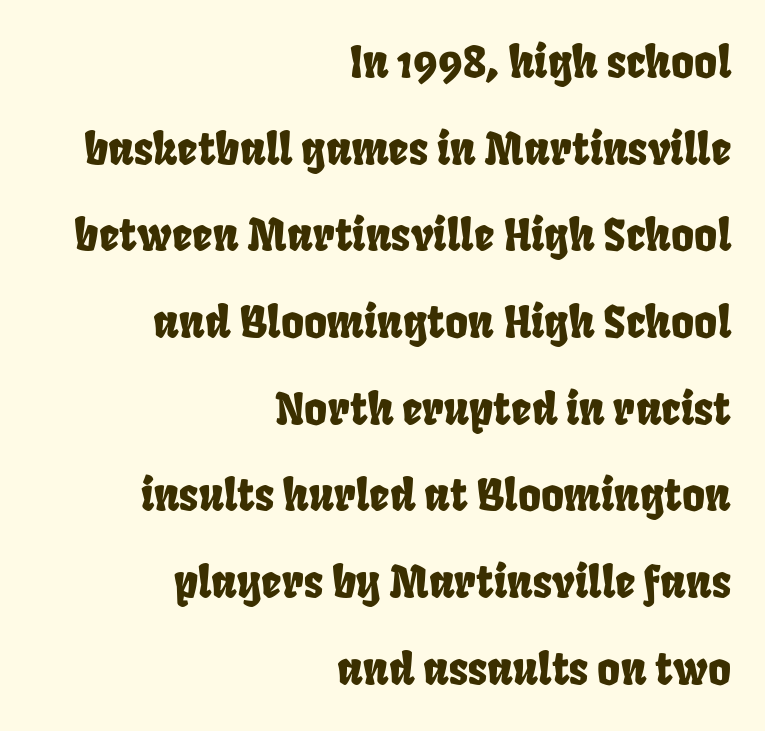
Think of a printed novel: that variable character pitch is what you see here. How are the letters spaced? Ordinarily, with no added tracking. Does the copy run flush right? Yes — the right margin is perfectly even. This rendering employs a face without finishing strokes, i.e., a sans-serif. The rendering uses a large line-height, opening up the rows. Descender tails drop into unmarked territory.
